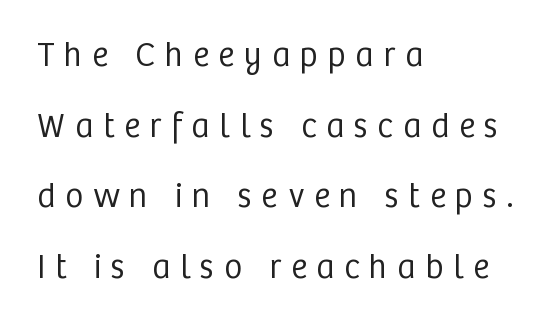
{"serif": "no", "italic": "no", "bold": "no", "weight": "regular", "width": "normal", "stroke_contrast": "low", "x_height": "medium", "monospaced": "no", "underline": "no", "align": "left", "line_spacing": "loose", "line_spacing_ratio": 2.08, "letter_spacing": "wide", "letter_spacing_em": 0.29, "glyph_px": 34}
